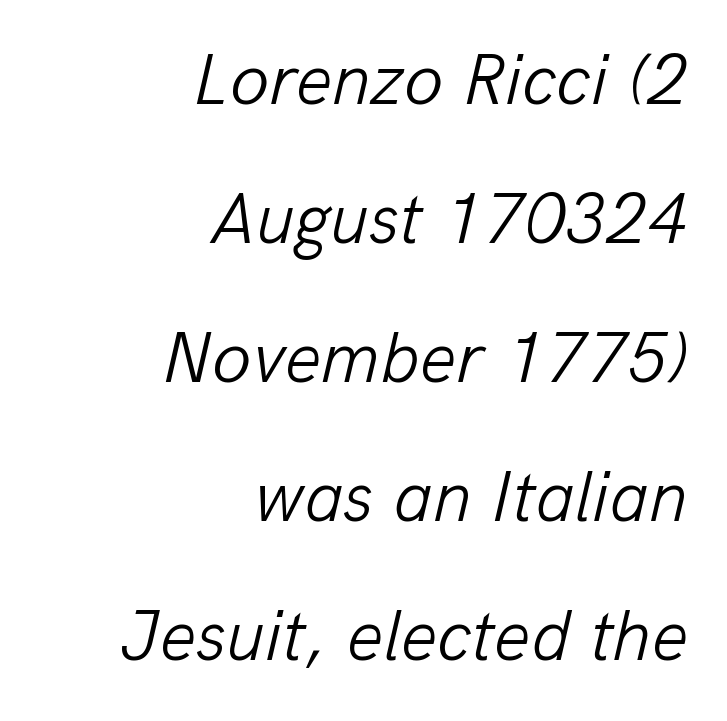
{"italic": "yes", "lean": "right", "slant_degrees": 13, "bold": "no", "weight": "light", "width": "normal", "stroke_contrast": "low", "x_height": "medium", "monospaced": "no", "underline": "no", "align": "right", "line_spacing": "loose", "line_spacing_ratio": 1.93, "letter_spacing": "normal", "letter_spacing_em": 0.0, "glyph_px": 72}
